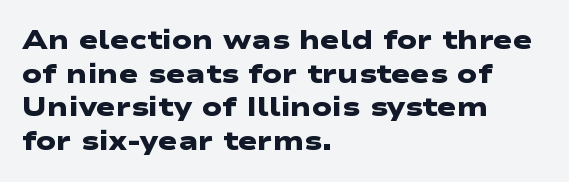
{"bold": "yes", "underline": "no", "align": "left", "line_spacing": "normal", "line_spacing_ratio": 1.29, "letter_spacing": "normal", "letter_spacing_em": 0.0, "glyph_px": 26}
